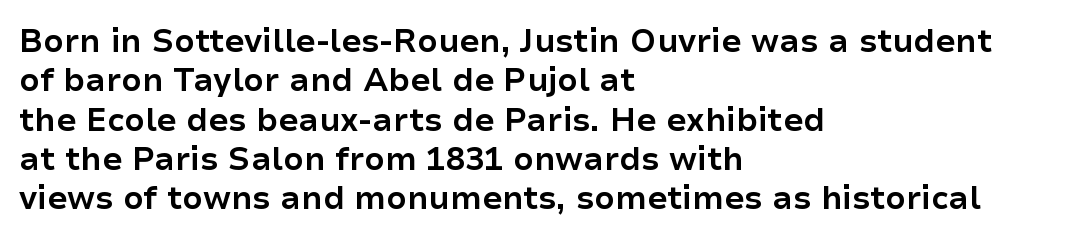
Q: Is the text bold? A: Yes.
Q: Is the text italic (slanted)? A: No, it is upright.
Q: Is the typeface a serif or a sans-serif typeface? A: Sans-serif.
Q: Is the text underlined? A: No.
Q: How is the paragraph aligned? A: Left-aligned.
Q: Is the spacing between letters normal or unusually wide? A: Normal.
Q: Width (condensed, normal, or wide)? A: Normal.
Q: Stroke contrast? A: Low.
Q: x-height? A: Medium.
Q: Monospaced? A: No.
